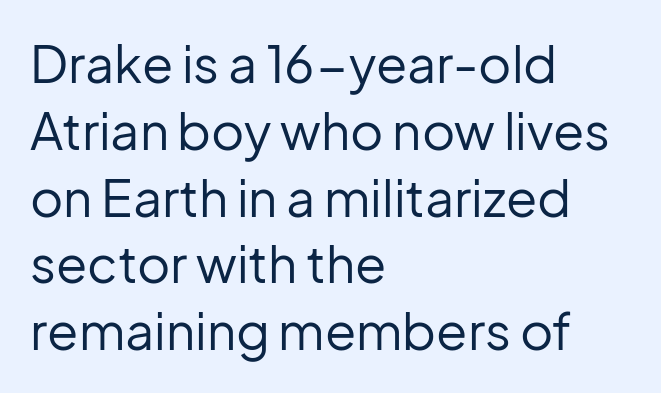
Q: Is the text bold? A: No.
Q: Is the text italic (slanted)? A: No, it is upright.
Q: Is the typeface a serif or a sans-serif typeface? A: Sans-serif.
Q: Is the text underlined? A: No.
Q: How is the paragraph aligned? A: Left-aligned.
Q: Is the spacing between letters normal or unusually wide? A: Normal.
Q: Is the spacing between lines tight, normal or loose? A: Normal.
Q: Width (condensed, normal, or wide)? A: Normal.
Q: Stroke contrast? A: Low.
Q: x-height? A: Medium.
Q: Monospaced? A: No.
